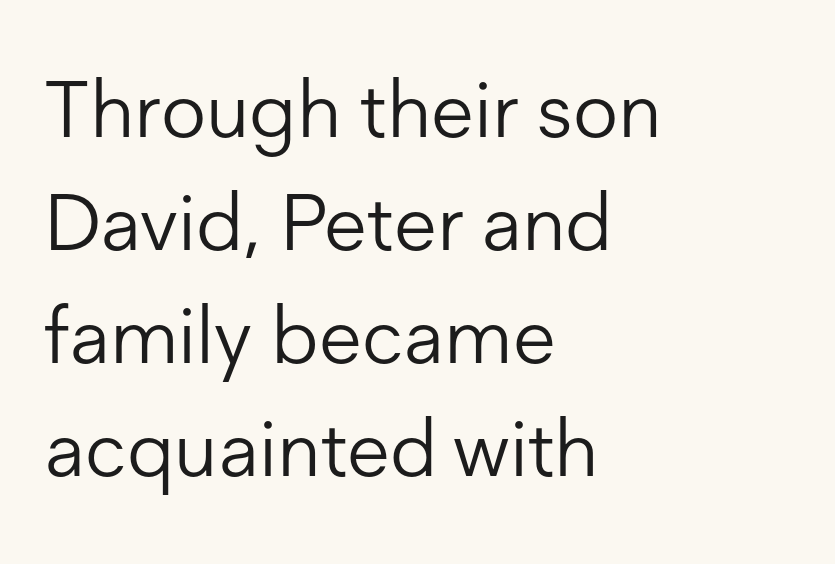
The image shows 79 px light sans-serif type, upright; set left-aligned, normal line spacing (1.43x), normal letter spacing, not underlined; low stroke contrast and a medium x-height.
